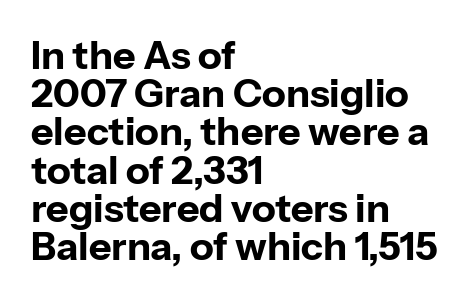
{"serif": "no", "italic": "no", "bold": "yes", "weight": "bold", "width": "normal", "stroke_contrast": "low", "x_height": "medium", "monospaced": "no", "underline": "no", "align": "left", "line_spacing": "tight", "line_spacing_ratio": 0.98, "letter_spacing": "normal", "letter_spacing_em": 0.0, "glyph_px": 39}
